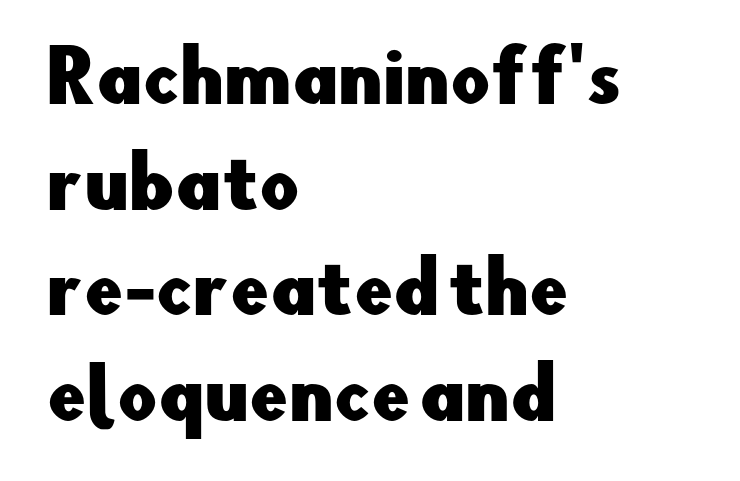
Q: Is the text italic (slanted)? A: No, it is upright.
Q: Is the typeface a serif or a sans-serif typeface? A: Sans-serif.
Q: Is the text underlined? A: No.
Q: How is the paragraph aligned? A: Left-aligned.
Q: Is the spacing between letters normal or unusually wide? A: Normal.
Q: Is the spacing between lines tight, normal or loose? A: Normal.
Q: Width (condensed, normal, or wide)? A: Normal.
Q: Stroke contrast? A: Low.
Q: x-height? A: Small.
Q: Monospaced? A: No.
